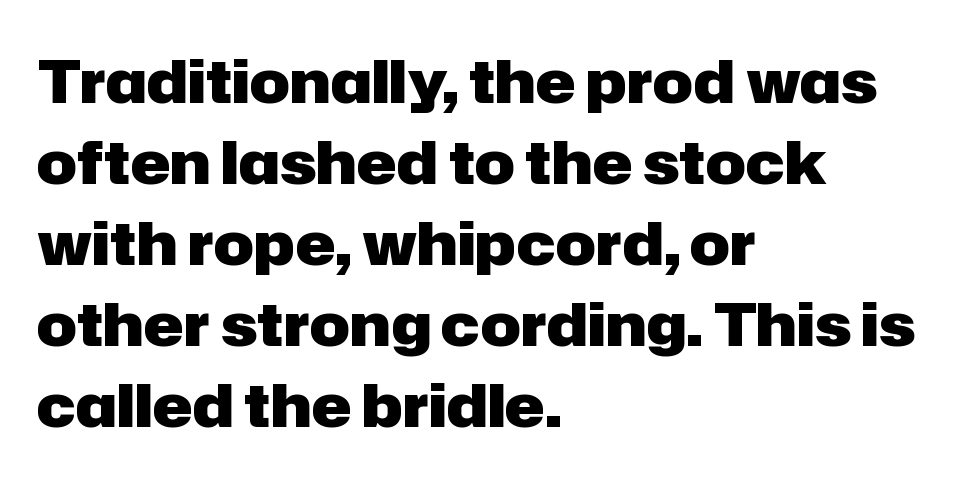
Here the glyphs are tracked normally, forming tight word shapes. These lines sit exactly where default settings would place them. Notice how the stems are strictly vertical — no italics here. This sample has the flowing, uneven cadence of proportional lettering.
